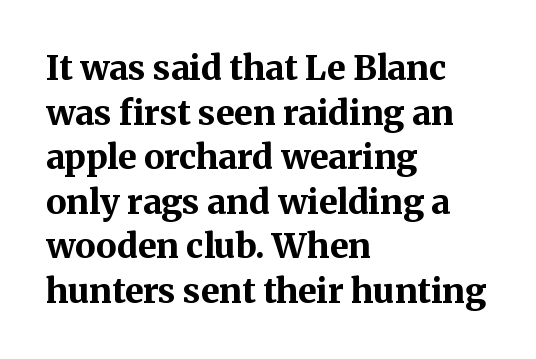
Typographic density is high because the face is bold. The gap between lines stays unmarked. Nothing unusual about the tracking: characters are spaced as the font intends. Are there feet on the stems? There are — it's a serif. Do the letters lean? They stand straight. Varying glyph widths throughout — classic text-font behaviour.
